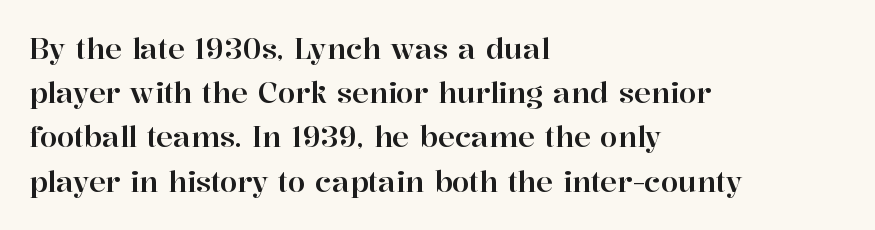
{"serif": "yes", "italic": "no", "width": "normal", "stroke_contrast": "high", "x_height": "medium", "monospaced": "no", "underline": "no", "align": "left", "line_spacing": "normal", "line_spacing_ratio": 1.58, "letter_spacing": "normal", "letter_spacing_em": 0.0, "glyph_px": 28}
